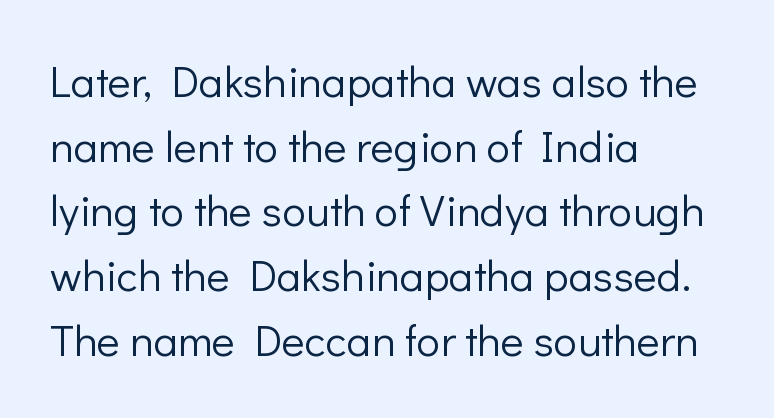
Q: Is the text bold? A: No.
Q: Is the text italic (slanted)? A: No, it is upright.
Q: Is the typeface a serif or a sans-serif typeface? A: Sans-serif.
Q: Is the text underlined? A: No.
Q: How is the paragraph aligned? A: Left-aligned.
Q: Is the spacing between letters normal or unusually wide? A: Normal.
Q: Is the spacing between lines tight, normal or loose? A: Normal.
Q: Width (condensed, normal, or wide)? A: Normal.
Q: Stroke contrast? A: Low.
Q: x-height? A: Medium.
Q: Monospaced? A: No.
